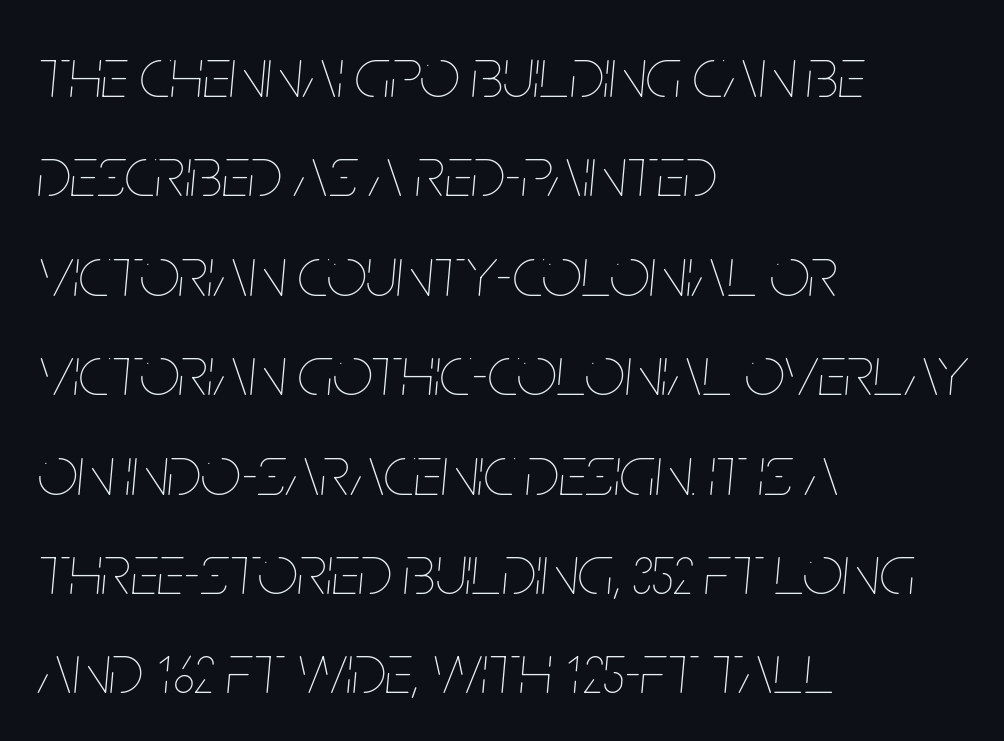
The image shows 71 px thin, condensed type, italic (leaning right); set left-aligned, normal line spacing (1.4x), normal letter spacing, not underlined; low stroke contrast and a large x-height.
